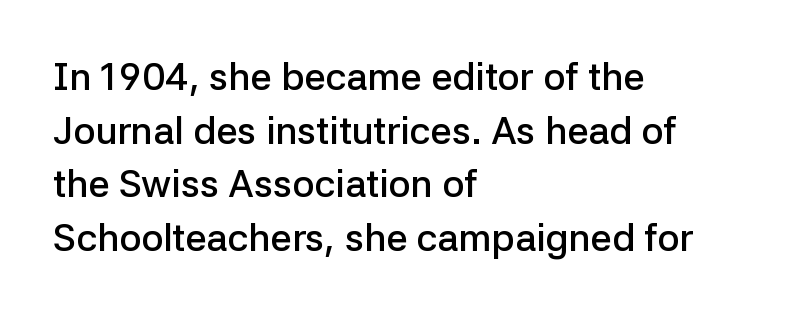
The image shows 38 px semibold sans-serif type, upright; set left-aligned, normal line spacing (1.41x), normal letter spacing, not underlined; low stroke contrast and a medium x-height.
